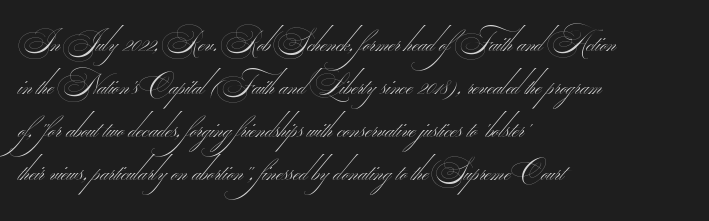
Q: Is the text bold? A: No.
Q: Is the typeface a serif or a sans-serif typeface? A: Sans-serif.
Q: Is the text underlined? A: No.
Q: How is the paragraph aligned? A: Left-aligned.
Q: Is the spacing between letters normal or unusually wide? A: Normal.
Q: Is the spacing between lines tight, normal or loose? A: Normal.
Q: Width (condensed, normal, or wide)? A: Wide.
Q: Stroke contrast? A: Medium.
Q: Monospaced? A: No.
